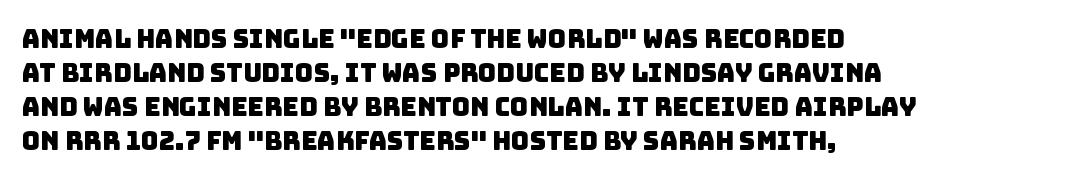
{"underline": "no", "align": "left", "line_spacing": "normal", "line_spacing_ratio": 1.36, "letter_spacing": "normal", "letter_spacing_em": 0.0, "glyph_px": 25}
